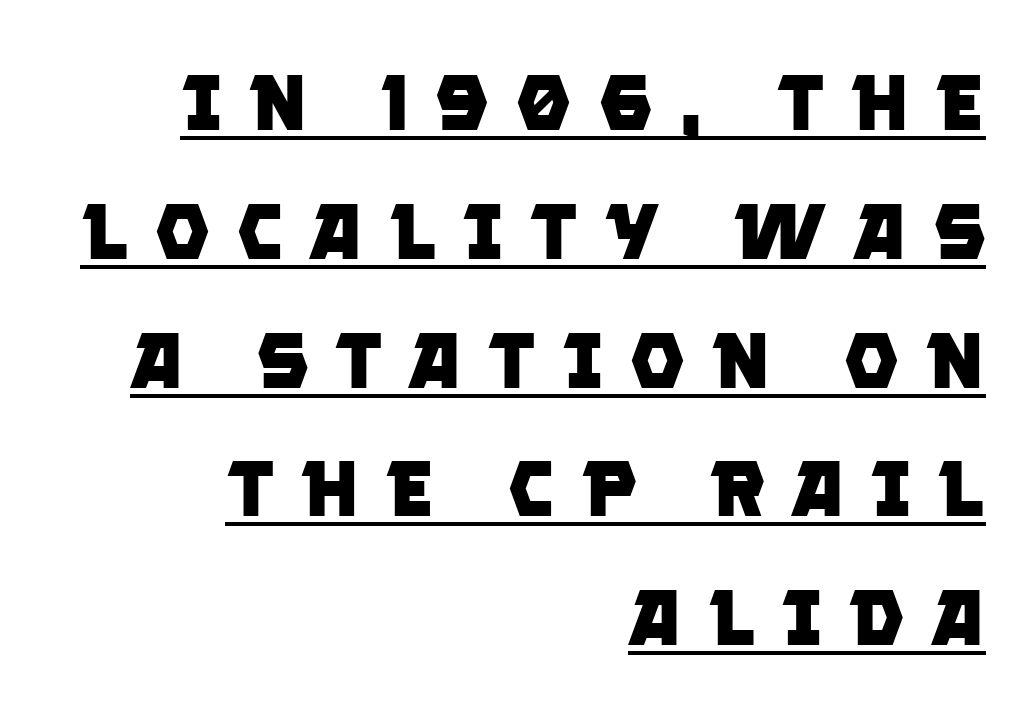
Q: Is the text bold? A: Yes.
Q: Is the typeface a serif or a sans-serif typeface? A: Sans-serif.
Q: Is the text underlined? A: Yes.
Q: How is the paragraph aligned? A: Right-aligned.
Q: Is the spacing between letters normal or unusually wide? A: Unusually wide.
Q: Is the spacing between lines tight, normal or loose? A: Normal.
Q: Width (condensed, normal, or wide)? A: Normal.
Q: Stroke contrast? A: Low.
Q: x-height? A: Large.
Q: Monospaced? A: No.
